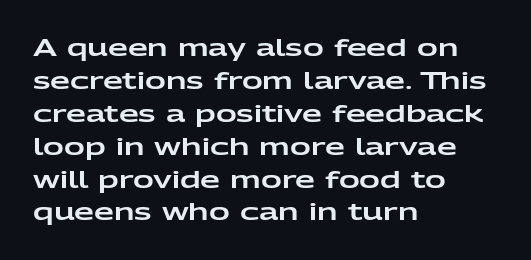
The image shows 23 px text type, upright; set left-aligned, normal line spacing (1.43x), normal letter spacing, not underlined.
